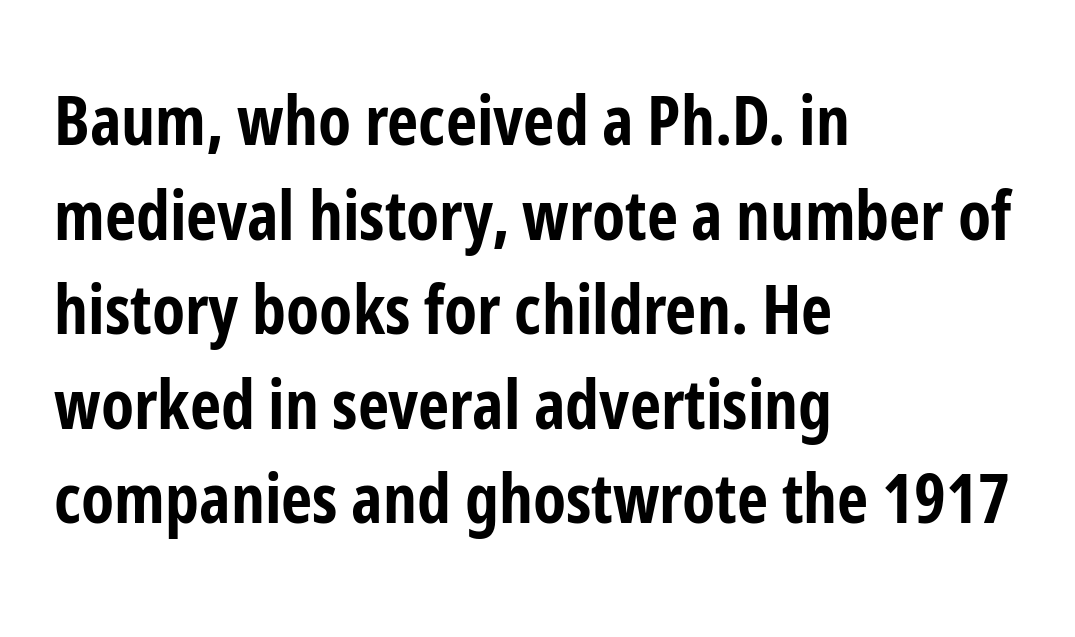
Q: Is the text bold? A: Yes.
Q: Is the text italic (slanted)? A: No, it is upright.
Q: Is the typeface a serif or a sans-serif typeface? A: Sans-serif.
Q: Is the text underlined? A: No.
Q: How is the paragraph aligned? A: Left-aligned.
Q: Is the spacing between letters normal or unusually wide? A: Normal.
Q: Is the spacing between lines tight, normal or loose? A: Normal.
Q: Width (condensed, normal, or wide)? A: Condensed.
Q: Stroke contrast? A: Low.
Q: x-height? A: Medium.
Q: Monospaced? A: No.
